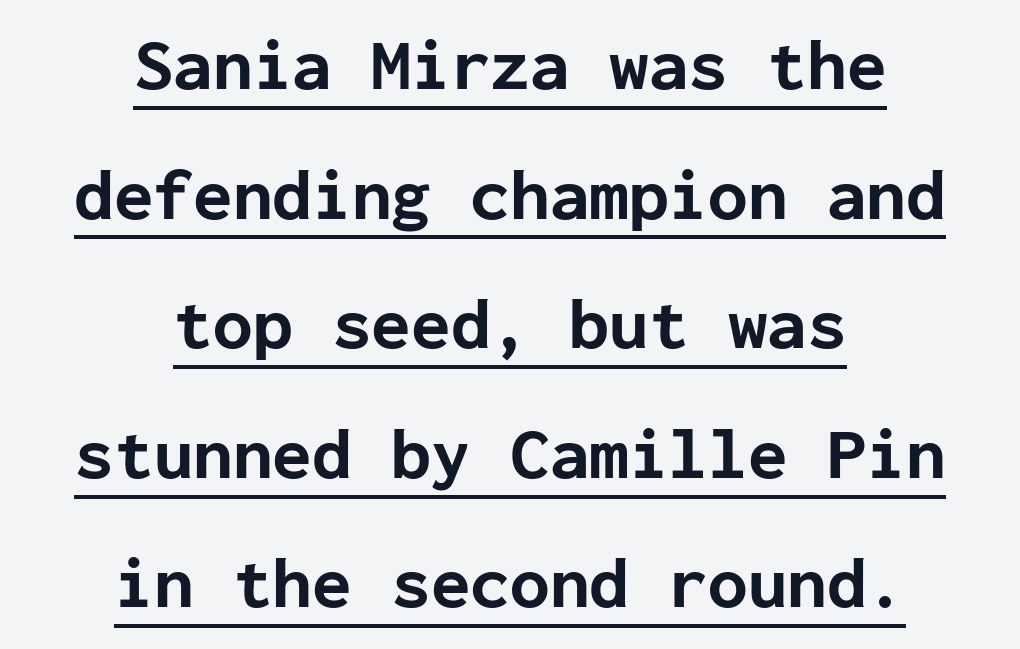
{"serif": "no", "italic": "no", "bold": "yes", "weight": "bold", "width": "normal", "stroke_contrast": "low", "x_height": "medium", "monospaced": "yes", "underline": "yes", "align": "center", "line_spacing_ratio": 1.8, "letter_spacing": "normal", "letter_spacing_em": 0.0, "glyph_px": 72}
